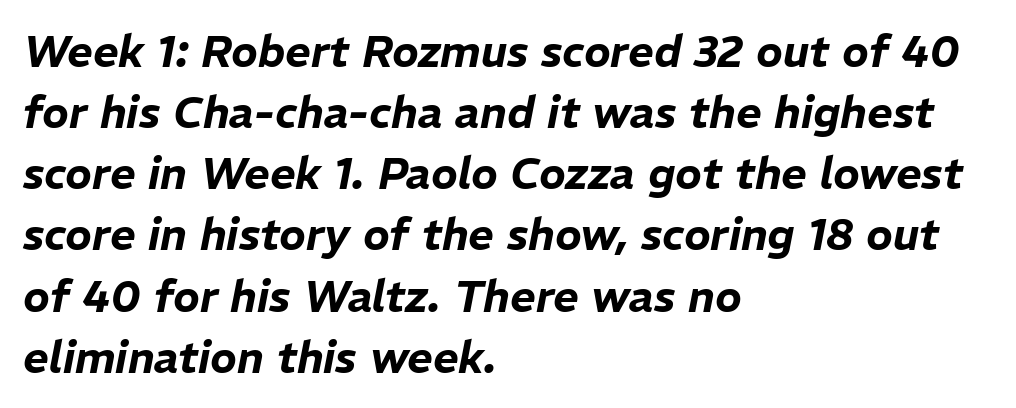
The passage is arranged the way most books set body copy — flush left. Regarding leading, the lines here are spaced in the standard way. The words here are not underlined. The letters sit at their default tracking, neither squeezed nor spread.
